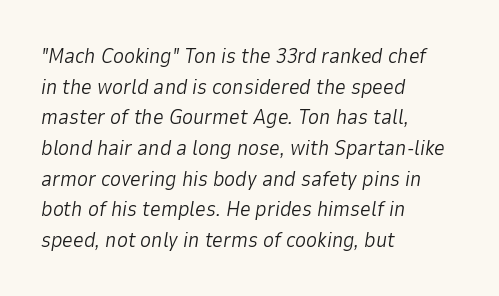
{"italic": "yes", "lean": "right", "slant_degrees": 9, "bold": "no", "underline": "no", "align": "left", "line_spacing": "normal", "line_spacing_ratio": 1.46, "letter_spacing": "normal", "letter_spacing_em": 0.0, "glyph_px": 21}
